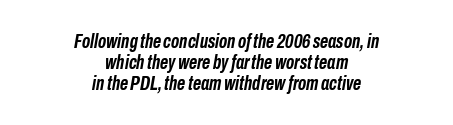
{"italic": "yes", "lean": "right", "slant_degrees": 10, "bold": "yes", "underline": "no", "align": "center", "line_spacing": "tight", "line_spacing_ratio": 1.04, "letter_spacing": "normal", "letter_spacing_em": 0.0, "glyph_px": 20}
